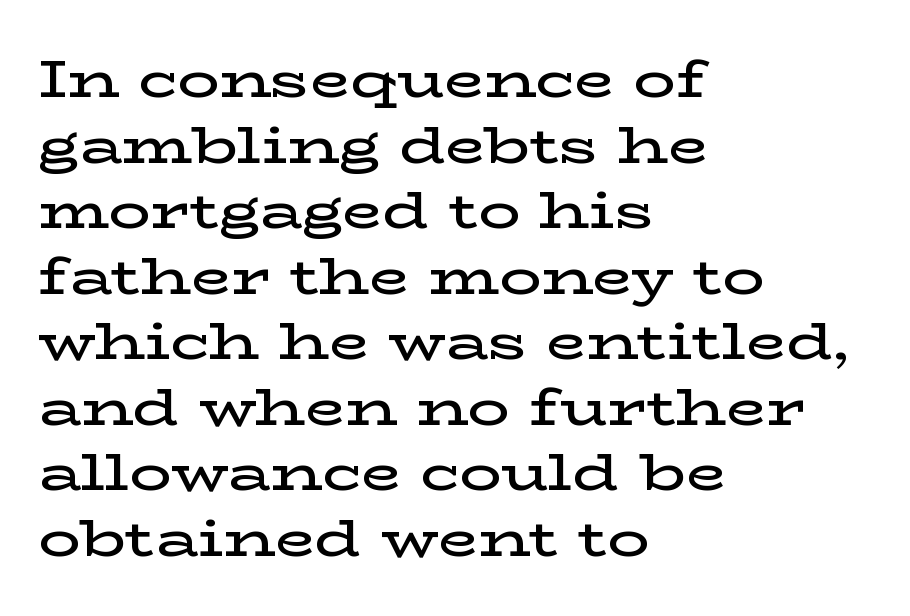
Q: Is the text bold? A: Semi-bold.
Q: Is the text italic (slanted)? A: No, it is upright.
Q: Is the typeface a serif or a sans-serif typeface? A: Serif.
Q: Is the text underlined? A: No.
Q: How is the paragraph aligned? A: Left-aligned.
Q: Is the spacing between letters normal or unusually wide? A: Normal.
Q: Is the spacing between lines tight, normal or loose? A: Normal.
Q: Width (condensed, normal, or wide)? A: Wide.
Q: Stroke contrast? A: Low.
Q: x-height? A: Medium.
Q: Monospaced? A: No.
